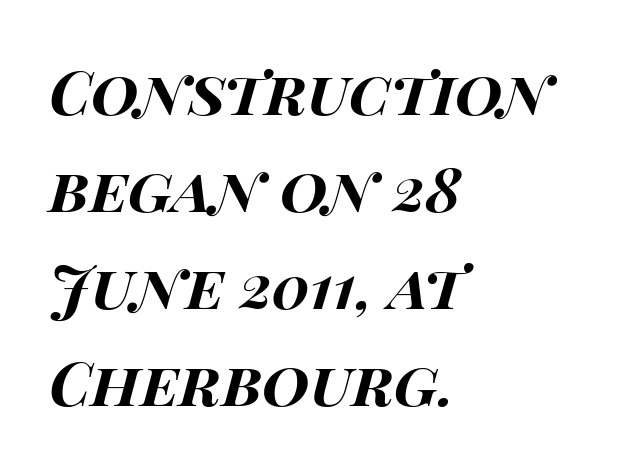
The image shows 61 px bold, wide type, italic (leaning right); set left-aligned, normal line spacing (1.59x), normal letter spacing, not underlined; high stroke contrast and a large x-height.
